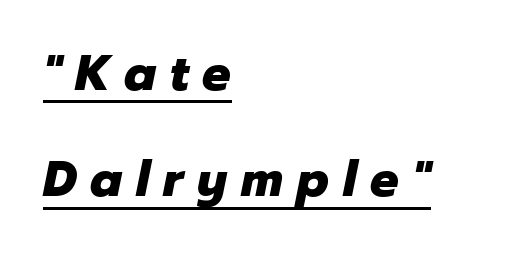
Q: Is the text bold? A: Yes.
Q: Is the text italic (slanted)? A: Yes, it leans right by about 12 degrees.
Q: Is the text underlined? A: Yes.
Q: How is the paragraph aligned? A: Left-aligned.
Q: Is the spacing between letters normal or unusually wide? A: Unusually wide.
Q: Is the spacing between lines tight, normal or loose? A: Loose.
Q: Width (condensed, normal, or wide)? A: Normal.
Q: Stroke contrast? A: Low.
Q: x-height? A: Medium.
Q: Monospaced? A: No.
